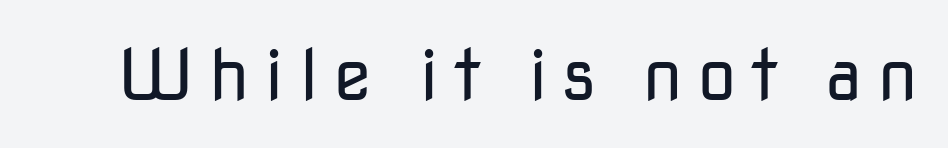
Q: Is the text bold? A: No.
Q: Is the text italic (slanted)? A: No, it is upright.
Q: Is the typeface a serif or a sans-serif typeface? A: Sans-serif.
Q: Is the text underlined? A: No.
Q: Is the spacing between letters normal or unusually wide? A: Unusually wide.
Q: Width (condensed, normal, or wide)? A: Normal.
Q: Stroke contrast? A: Low.
Q: x-height? A: Medium.
Q: Monospaced? A: No.
